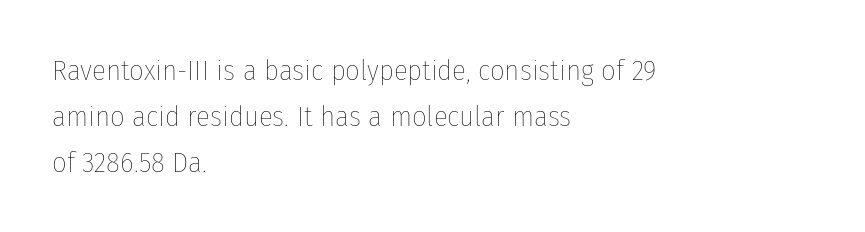
{"italic": "no", "bold": "no", "weight": "thin", "width": "condensed", "stroke_contrast": "low", "x_height": "medium", "monospaced": "no", "underline": "no", "align": "left", "line_spacing": "normal", "line_spacing_ratio": 1.58, "letter_spacing": "normal", "letter_spacing_em": 0.0, "glyph_px": 29}
